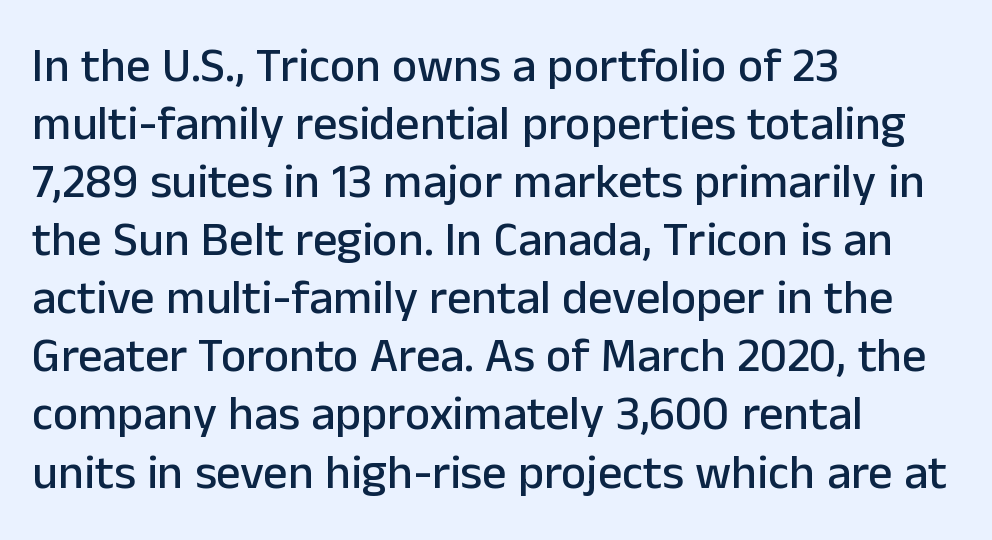
The image shows 48 px sans-serif type, upright; set left-aligned, line spacing 1.21x, normal letter spacing, not underlined; low stroke contrast and a medium x-height.
